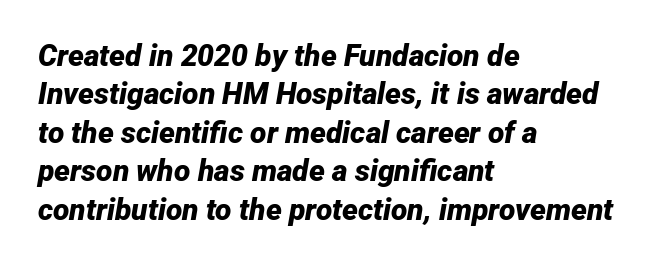
The image shows 30 px bold type, italic (leaning right); set left-aligned, normal line spacing (1.28x), normal letter spacing, not underlined; low stroke contrast and a medium x-height.
